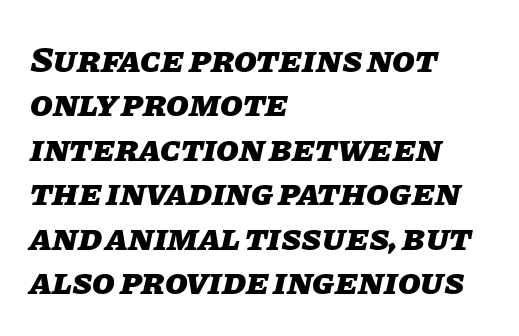
{"italic": "yes", "lean": "right", "slant_degrees": 11, "bold": "yes", "weight": "heavy", "width": "normal", "stroke_contrast": "low", "x_height": "large", "monospaced": "no", "underline": "no", "align": "left", "line_spacing_ratio": 1.2, "letter_spacing": "normal", "letter_spacing_em": 0.0, "glyph_px": 37}
